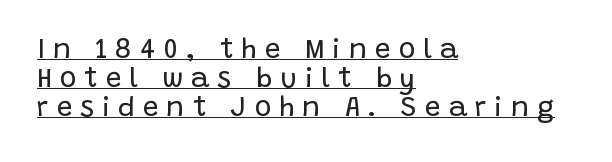
The image shows 28 px regular-weight sans-serif type, upright; set left-aligned, tight line spacing (1.04x), unusually wide letter spacing (+0.28 em), underlined; low stroke contrast and a large x-height.
